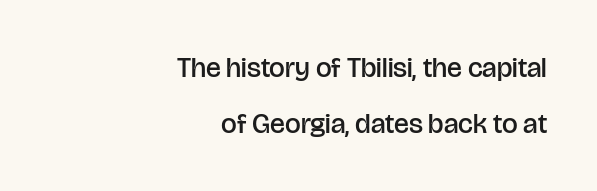
Descenders are the only things crossing below the line. The space between consecutive lines is lavish. Line ends are locked; line starts wander. A fair bit of extra ink — the face is semibold, not bold. Proportional: the letters do not fall into vertical columns.
